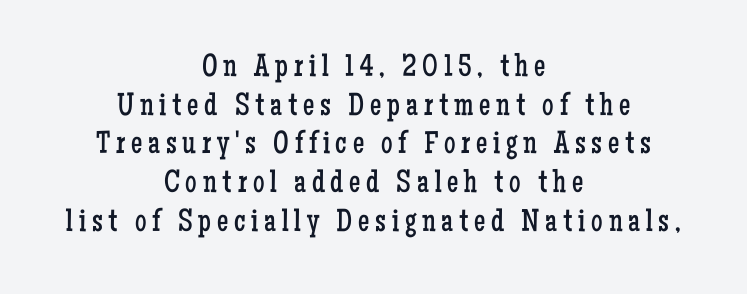
The image shows 32 px regular-weight, condensed serif type, upright; set centered, line spacing 1.21x, not underlined; low stroke contrast and a medium x-height.
